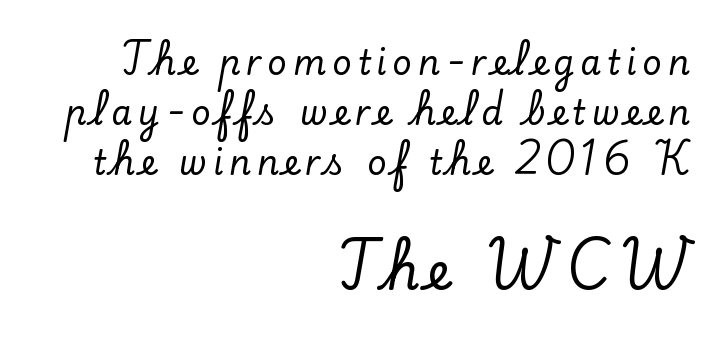
Where is the straight margin? On the right. The designer went with a serif here, giving each stem small feet. Compare the two chunks: the lower has the greater cap height. This sample has the flowing, uneven cadence of proportional lettering.
